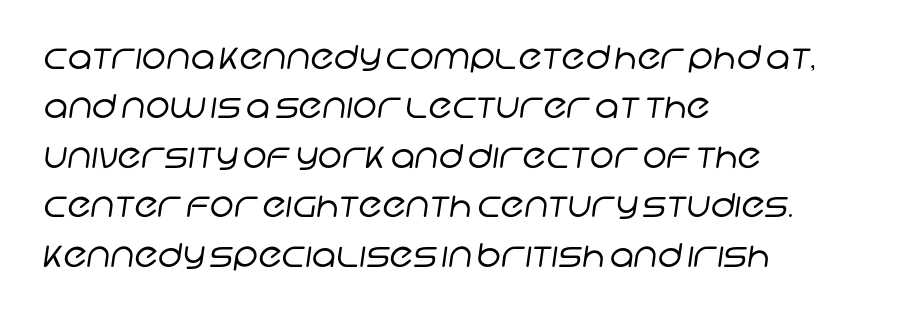
The image shows 33 px regular-weight sans-serif type; set left-aligned, normal line spacing (1.5x), normal letter spacing, not underlined; low stroke contrast and a large x-height.
